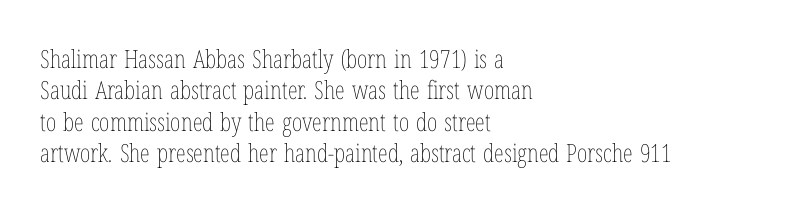
Q: Is the text bold? A: No.
Q: Is the text italic (slanted)? A: No, it is upright.
Q: Is the text underlined? A: No.
Q: How is the paragraph aligned? A: Left-aligned.
Q: Is the spacing between letters normal or unusually wide? A: Normal.
Q: Is the spacing between lines tight, normal or loose? A: Normal.
